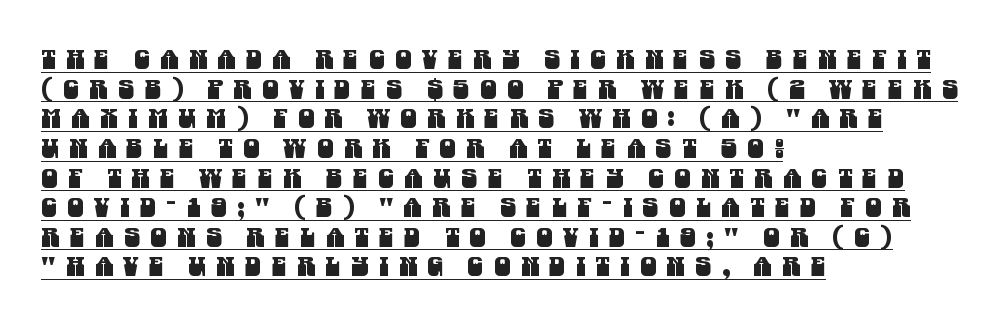
The paragraph has a hard left edge and a soft right edge. The line texture is sparse and dotted thanks to wide tracking. This sample carries an underscore along the baseline area. Each new line begins almost immediately beneath the previous one.
